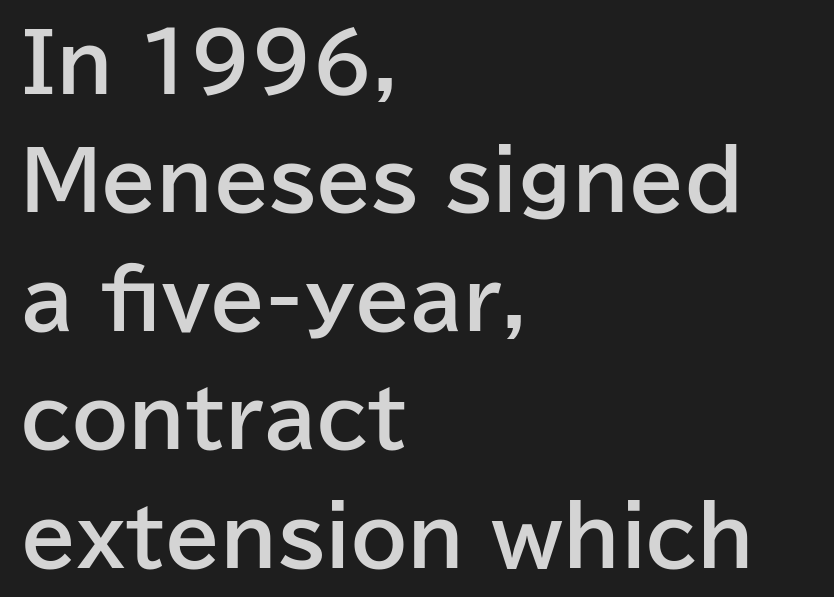
The image shows 80 px bold sans-serif type, upright; set left-aligned, normal line spacing (1.48x), normal letter spacing, not underlined; low stroke contrast and a medium x-height.
